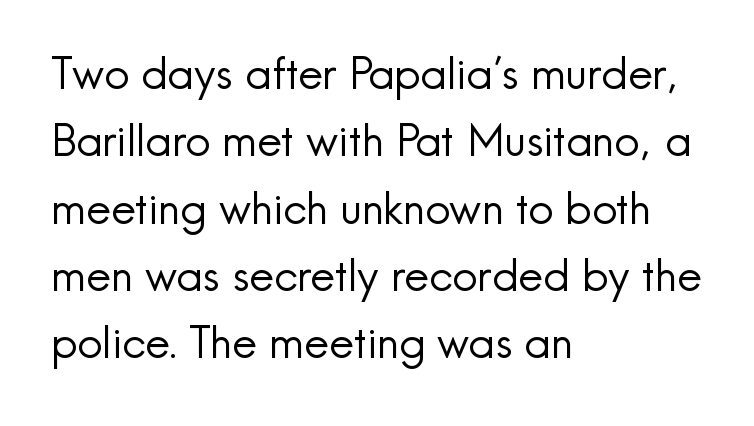
The image shows 44 px regular-weight sans-serif type, upright; set left-aligned, normal line spacing (1.53x), normal letter spacing, not underlined; a small x-height.
